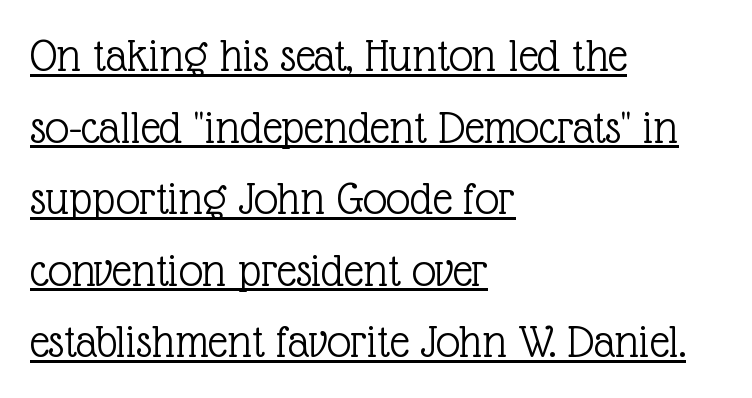
{"serif": "yes", "italic": "no", "bold": "no", "weight": "light", "width": "normal", "x_height": "medium", "monospaced": "no", "underline": "yes", "align": "left", "line_spacing": "normal", "line_spacing_ratio": 1.49, "letter_spacing": "normal", "letter_spacing_em": 0.0, "glyph_px": 48}
